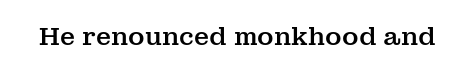
{"italic": "no", "underline": "no", "letter_spacing": "normal", "letter_spacing_em": 0.0, "glyph_px": 25}
